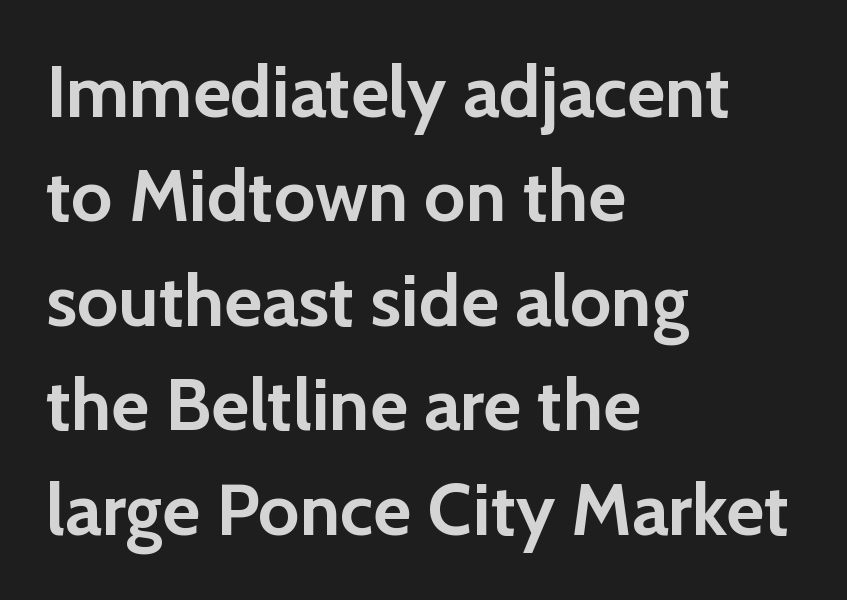
Q: Is the text bold? A: Yes.
Q: Is the text italic (slanted)? A: No, it is upright.
Q: Is the typeface a serif or a sans-serif typeface? A: Sans-serif.
Q: Is the text underlined? A: No.
Q: How is the paragraph aligned? A: Left-aligned.
Q: Is the spacing between letters normal or unusually wide? A: Normal.
Q: Is the spacing between lines tight, normal or loose? A: Normal.
Q: Width (condensed, normal, or wide)? A: Normal.
Q: Stroke contrast? A: Low.
Q: x-height? A: Medium.
Q: Monospaced? A: No.
